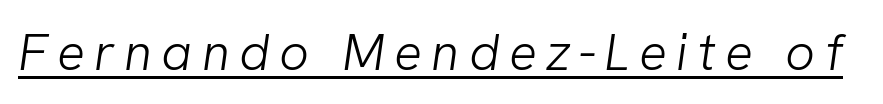
Q: Is the text bold? A: No.
Q: Is the typeface a serif or a sans-serif typeface? A: Sans-serif.
Q: Is the text underlined? A: Yes.
Q: Width (condensed, normal, or wide)? A: Normal.
Q: Stroke contrast? A: Low.
Q: x-height? A: Medium.
Q: Monospaced? A: No.
